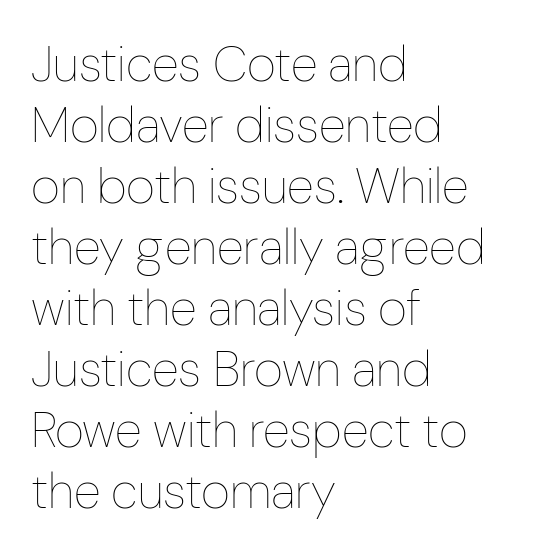
The image shows 50 px thin, condensed type, upright; set left-aligned, line spacing 1.22x, normal letter spacing, not underlined; low stroke contrast and a medium x-height.
